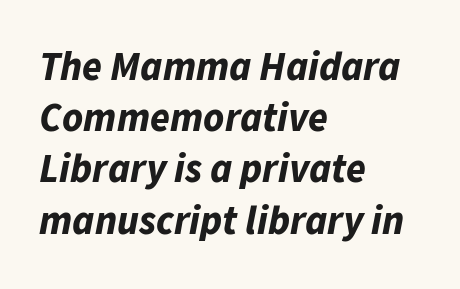
{"italic": "yes", "lean": "right", "slant_degrees": 11, "bold": "yes", "weight": "bold", "width": "normal", "stroke_contrast": "low", "x_height": "medium", "monospaced": "no", "underline": "no", "align": "left", "line_spacing": "normal", "line_spacing_ratio": 1.28, "letter_spacing": "normal", "letter_spacing_em": 0.0, "glyph_px": 40}
